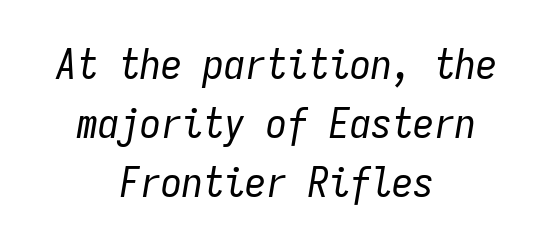
Q: Is the text bold? A: No.
Q: Is the text italic (slanted)? A: Yes, it leans right by about 9 degrees.
Q: Is the text underlined? A: No.
Q: How is the paragraph aligned? A: Centered.
Q: Is the spacing between letters normal or unusually wide? A: Normal.
Q: Is the spacing between lines tight, normal or loose? A: Normal.
Q: Width (condensed, normal, or wide)? A: Condensed.
Q: Stroke contrast? A: Low.
Q: x-height? A: Medium.
Q: Monospaced? A: Yes.
